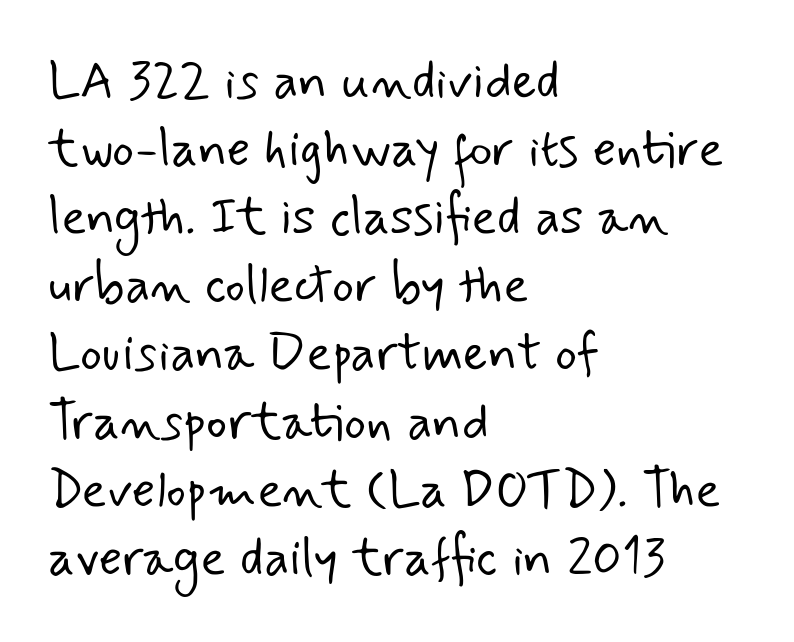
Left-aligned paragraph, ragged on the right. The characters are drawn with everyday or finer stroke widths. Character widths vary here, with narrow letters taking less room than wide ones. Honestly, there is no underline to notice here at all. How would I describe the line gaps? Plain and ordinary.
